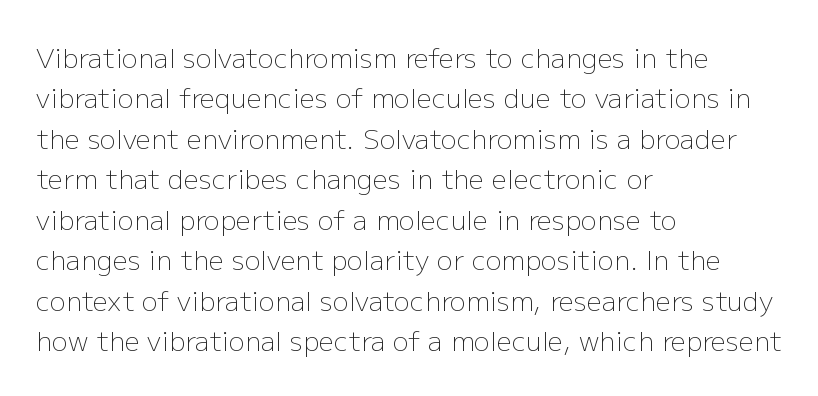
Q: Is the text bold? A: No.
Q: Is the text italic (slanted)? A: No, it is upright.
Q: Is the text underlined? A: No.
Q: How is the paragraph aligned? A: Left-aligned.
Q: Is the spacing between letters normal or unusually wide? A: Normal.
Q: Is the spacing between lines tight, normal or loose? A: Normal.
